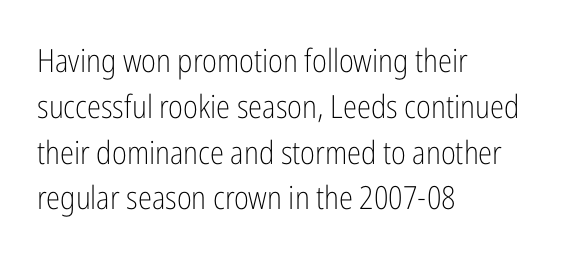
{"serif": "no", "italic": "no", "bold": "no", "weight": "light", "width": "condensed", "stroke_contrast": "low", "x_height": "medium", "monospaced": "no", "underline": "no", "align": "left", "line_spacing": "normal", "line_spacing_ratio": 1.43, "letter_spacing": "normal", "letter_spacing_em": 0.0, "glyph_px": 32}
